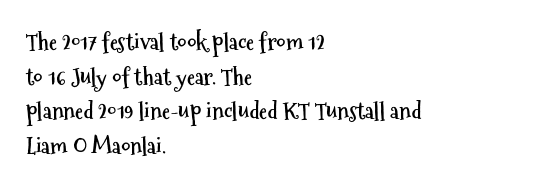
Q: Is the text bold? A: Yes.
Q: Is the text italic (slanted)? A: No, it is upright.
Q: Is the text underlined? A: No.
Q: How is the paragraph aligned? A: Left-aligned.
Q: Is the spacing between letters normal or unusually wide? A: Normal.
Q: Is the spacing between lines tight, normal or loose? A: Normal.
